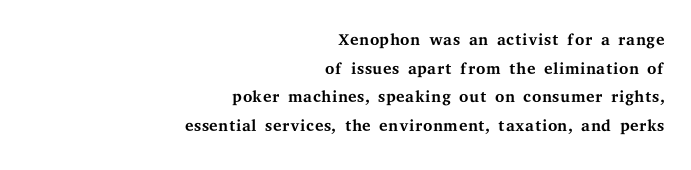
One-word summary of the alignment: right. The space beneath each line is pristine and unruled. Italic? Not at all — the glyphs are vertical. Words appear dense and cohesive because spacing is normal. Bold? No — there's no thickening of the strokes.
